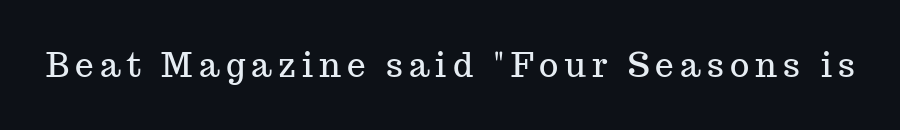
Posture: upright roman. Stroke terminals: seriffed. Only glyphs here, with clear space below each row. Looks like regular typesetting: each glyph gets only the width it needs.
